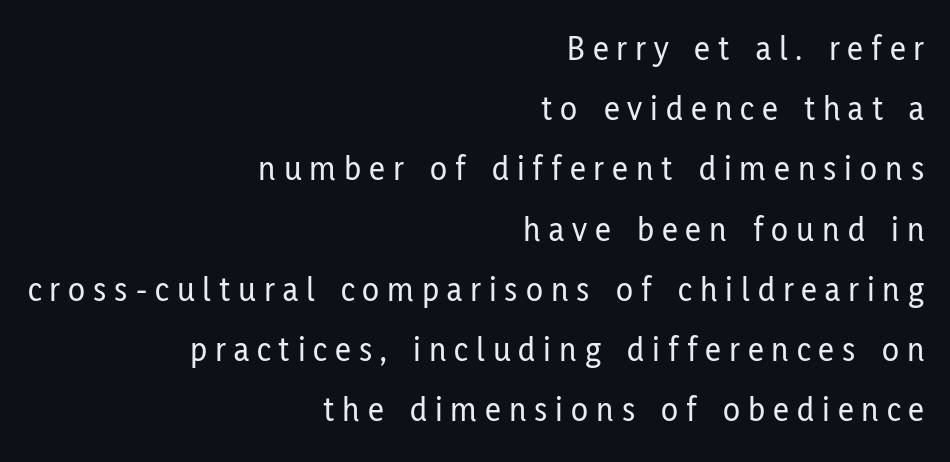
{"serif": "no", "italic": "no", "width": "condensed", "stroke_contrast": "low", "x_height": "medium", "monospaced": "no", "underline": "no", "align": "right", "line_spacing_ratio": 1.72, "letter_spacing": "wide", "letter_spacing_em": 0.23, "glyph_px": 35}
